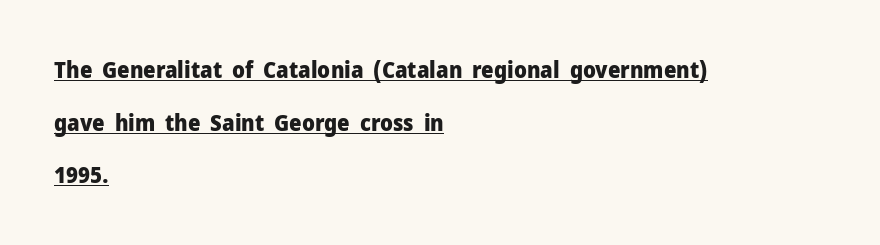
The image shows 22 px bold type, upright; set left-aligned, loose line spacing (2.39x), normal letter spacing, underlined.
